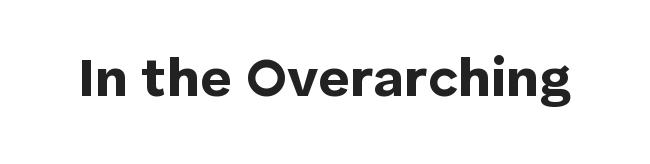
Unlike italic type, these characters show no tilt at all. Nothing unusual about the tracking: characters are spaced as the font intends. The type family on display is of the sans-serif kind. Looks like regular typesetting: each glyph gets only the width it needs.
